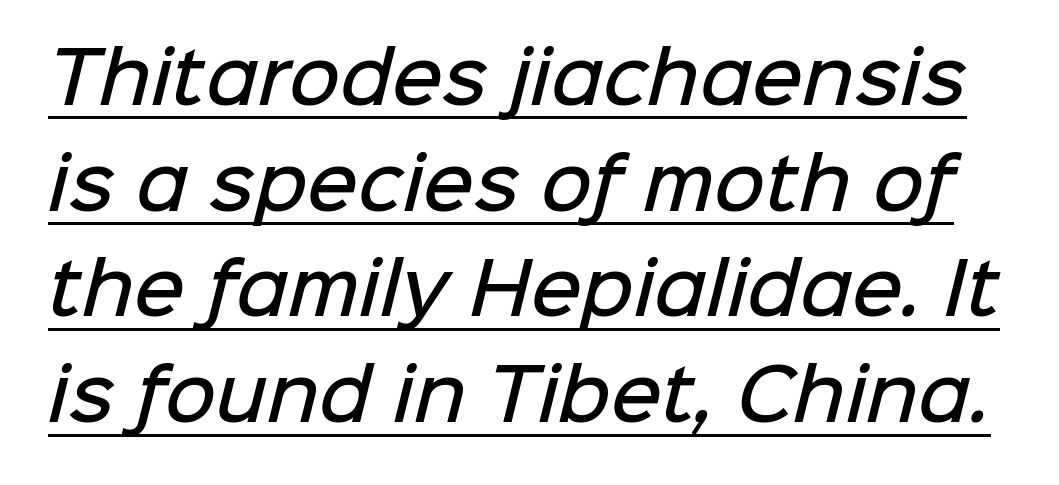
{"serif": "no", "bold": "semi", "weight": "semibold", "width": "normal", "stroke_contrast": "low", "x_height": "medium", "monospaced": "no", "underline": "yes", "line_spacing": "normal", "line_spacing_ratio": 1.51, "letter_spacing": "normal", "letter_spacing_em": 0.0, "glyph_px": 70}
